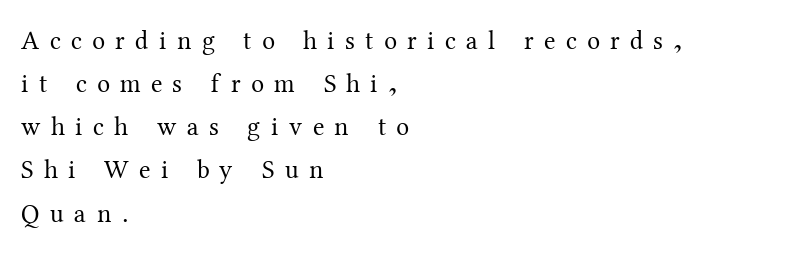
On a weight scale, this lands at 450 or below. The rows are spaced the way most documents space them. A classic flush-left, rag-right setting is used for this passage. Plain, unruled lines of type. Do the letters lean? They stand straight.
